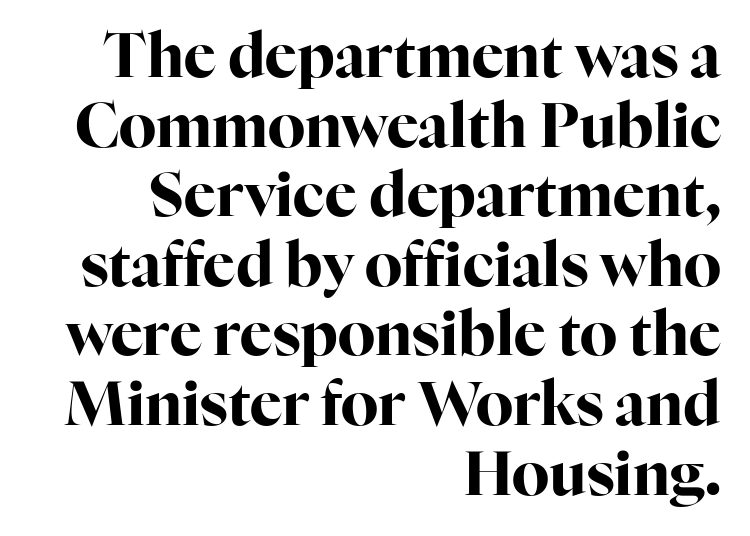
The image shows 60 px bold serif type, upright; set right-aligned, line spacing 1.16x, normal letter spacing, not underlined; high stroke contrast and a medium x-height.
